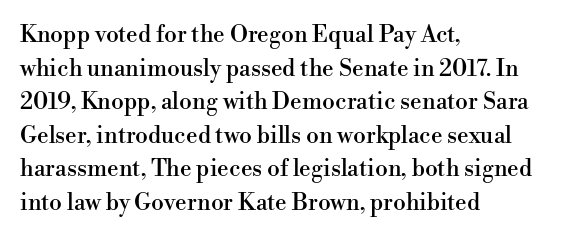
{"italic": "no", "underline": "no", "align": "left", "line_spacing": "normal", "line_spacing_ratio": 1.46, "letter_spacing": "normal", "letter_spacing_em": 0.0, "glyph_px": 23}
